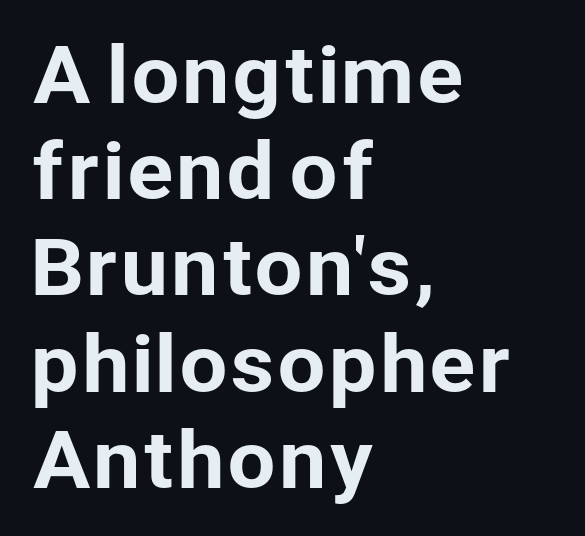
Q: Is the text italic (slanted)? A: No, it is upright.
Q: Is the typeface a serif or a sans-serif typeface? A: Sans-serif.
Q: Is the text underlined? A: No.
Q: How is the paragraph aligned? A: Left-aligned.
Q: Is the spacing between letters normal or unusually wide? A: Normal.
Q: Is the spacing between lines tight, normal or loose? A: Normal.
Q: Width (condensed, normal, or wide)? A: Normal.
Q: Stroke contrast? A: Low.
Q: x-height? A: Medium.
Q: Monospaced? A: No.
